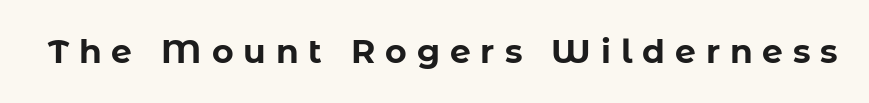
The passage shown has open, widely tracked lettering throughout. Typesetter's note: full bold, strokes at maximum text heaviness. The font's upright variant was chosen for this text. Only glyphs here, with clear space below each row. Each letter keeps its own natural width here, so spacing adapts to shape. Are there feet on the stems? There aren't — it's a sans.
